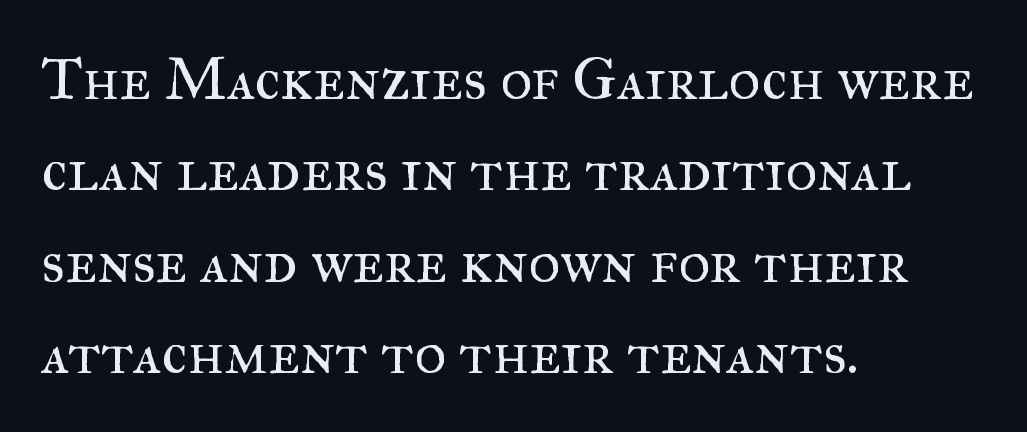
Q: Is the text bold? A: No.
Q: Is the text italic (slanted)? A: No, it is upright.
Q: Is the typeface a serif or a sans-serif typeface? A: Serif.
Q: Is the text underlined? A: No.
Q: How is the paragraph aligned? A: Left-aligned.
Q: Is the spacing between letters normal or unusually wide? A: Normal.
Q: Is the spacing between lines tight, normal or loose? A: Normal.
Q: Width (condensed, normal, or wide)? A: Normal.
Q: Stroke contrast? A: Medium.
Q: x-height? A: Small.
Q: Monospaced? A: No.
